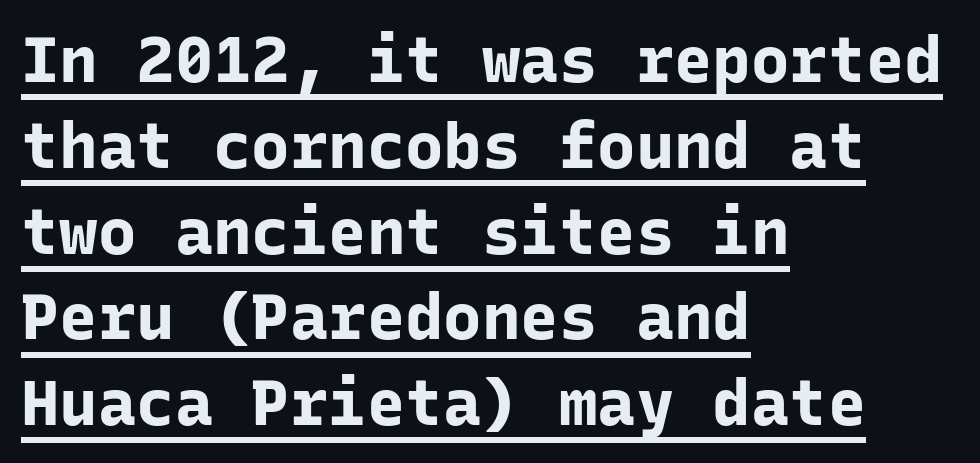
This sample carries an underscore along the baseline area. Each letter, wide or thin by design, is forced into the same width here. In terms of posture, this sample is upright. The typesetting leans heavy: a genuine bold. The passage shown is typeset with a sans-serif family.
